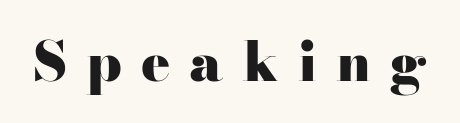
{"serif": "yes", "italic": "no", "bold": "yes", "weight": "heavy", "width": "wide", "stroke_contrast": "high", "x_height": "small", "monospaced": "no", "underline": "no", "letter_spacing": "wide", "letter_spacing_em": 0.35, "glyph_px": 54}
